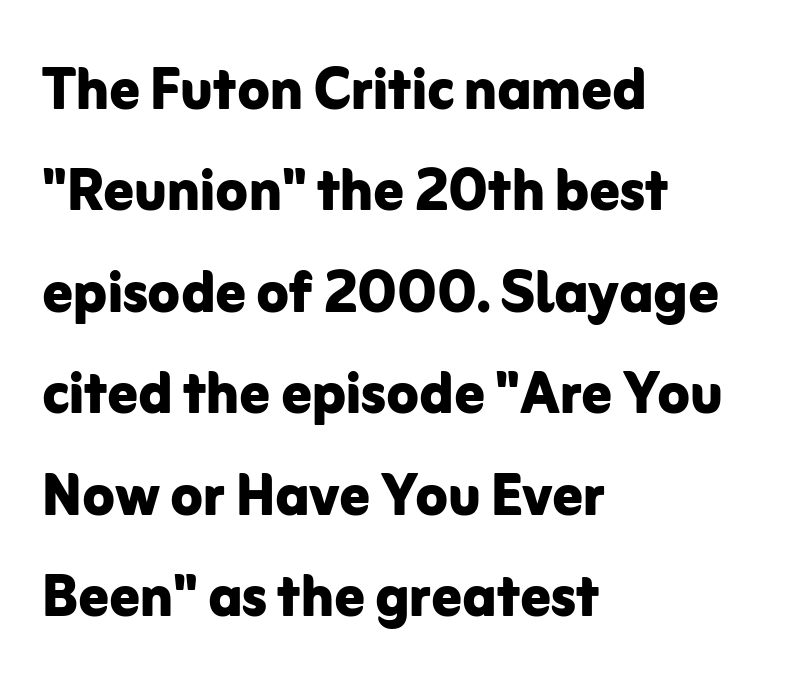
Spacing between characters is what you'd get straight out of the box. Varying glyph widths throughout — classic text-font behaviour. Look at the stroke-to-counter ratio: heavy, a bold. Notice how the stems are strictly vertical — no italics here.
